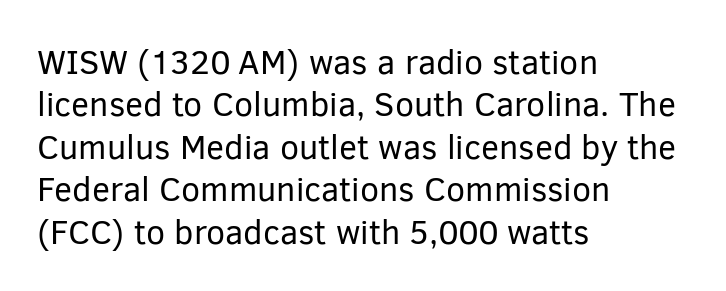
{"serif": "no", "italic": "no", "bold": "no", "weight": "regular", "width": "normal", "stroke_contrast": "low", "x_height": "medium", "monospaced": "no", "underline": "no", "align": "left", "line_spacing": "normal", "line_spacing_ratio": 1.25, "letter_spacing": "normal", "letter_spacing_em": 0.0, "glyph_px": 34}
